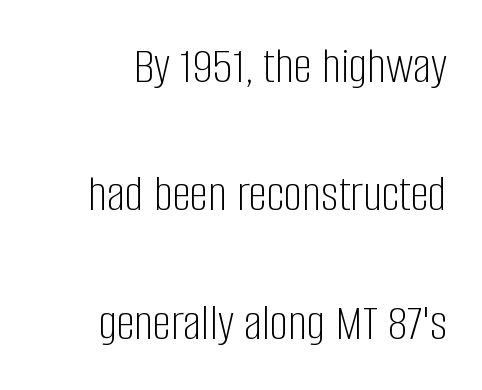
Honestly, there is no underline to notice here at all. How are the letters spaced? Ordinarily, with no added tracking. Is this a heavy cut? Hardly; it is regular or lighter. Regarding leading, the lines here are spaced well apart.
